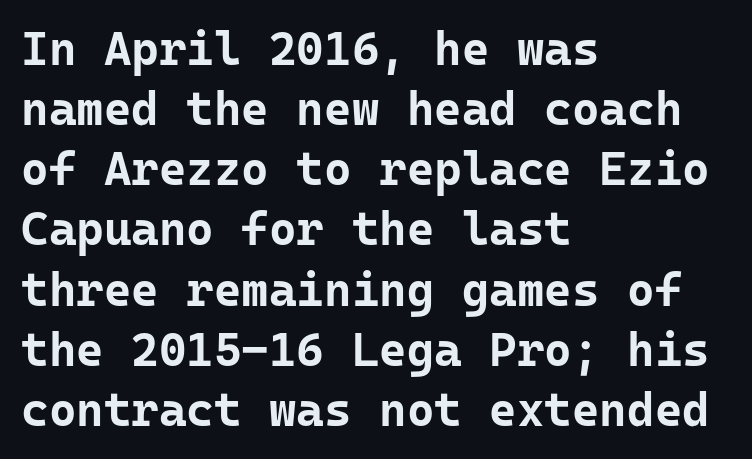
The image shows 47 px bold sans-serif type, upright; set left-aligned, normal line spacing (1.28x), normal letter spacing, not underlined; low stroke contrast and a medium x-height.
